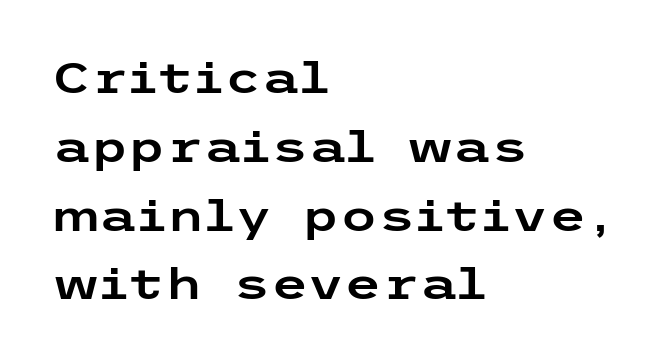
Q: Is the text italic (slanted)? A: No, it is upright.
Q: Is the typeface a serif or a sans-serif typeface? A: Sans-serif.
Q: Is the text underlined? A: No.
Q: How is the paragraph aligned? A: Left-aligned.
Q: Is the spacing between letters normal or unusually wide? A: Normal.
Q: Is the spacing between lines tight, normal or loose? A: Normal.
Q: Width (condensed, normal, or wide)? A: Wide.
Q: Stroke contrast? A: Low.
Q: x-height? A: Medium.
